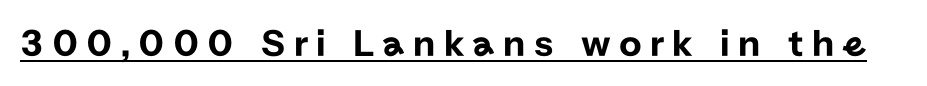
Q: Is the text italic (slanted)? A: No, it is upright.
Q: Is the typeface a serif or a sans-serif typeface? A: Sans-serif.
Q: Is the text underlined? A: Yes.
Q: Is the spacing between letters normal or unusually wide? A: Unusually wide.
Q: Width (condensed, normal, or wide)? A: Normal.
Q: Stroke contrast? A: Low.
Q: x-height? A: Medium.
Q: Monospaced? A: No.
